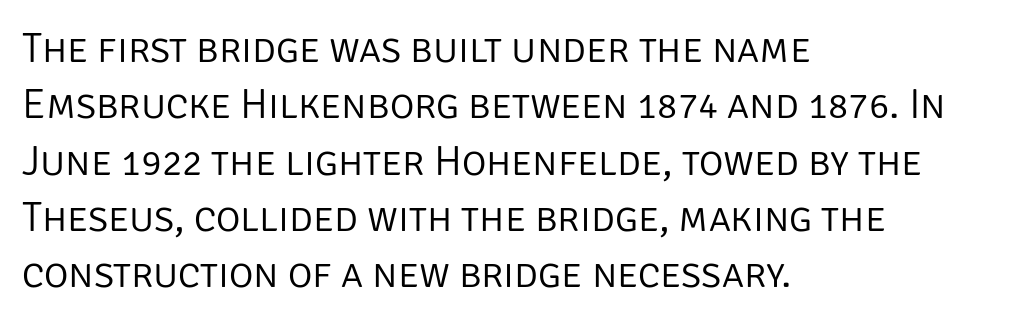
{"serif": "no", "italic": "no", "bold": "no", "weight": "light", "width": "normal", "stroke_contrast": "low", "x_height": "large", "monospaced": "no", "underline": "no", "align": "left", "line_spacing": "normal", "line_spacing_ratio": 1.34, "letter_spacing": "normal", "letter_spacing_em": 0.0, "glyph_px": 42}
